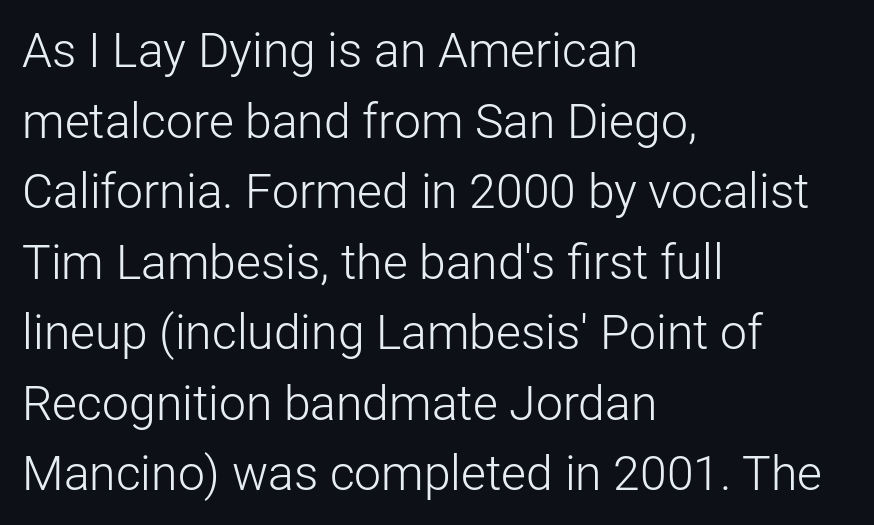
The image shows 48 px light sans-serif type, upright; set left-aligned, normal line spacing (1.47x), normal letter spacing, not underlined; low stroke contrast and a medium x-height.
